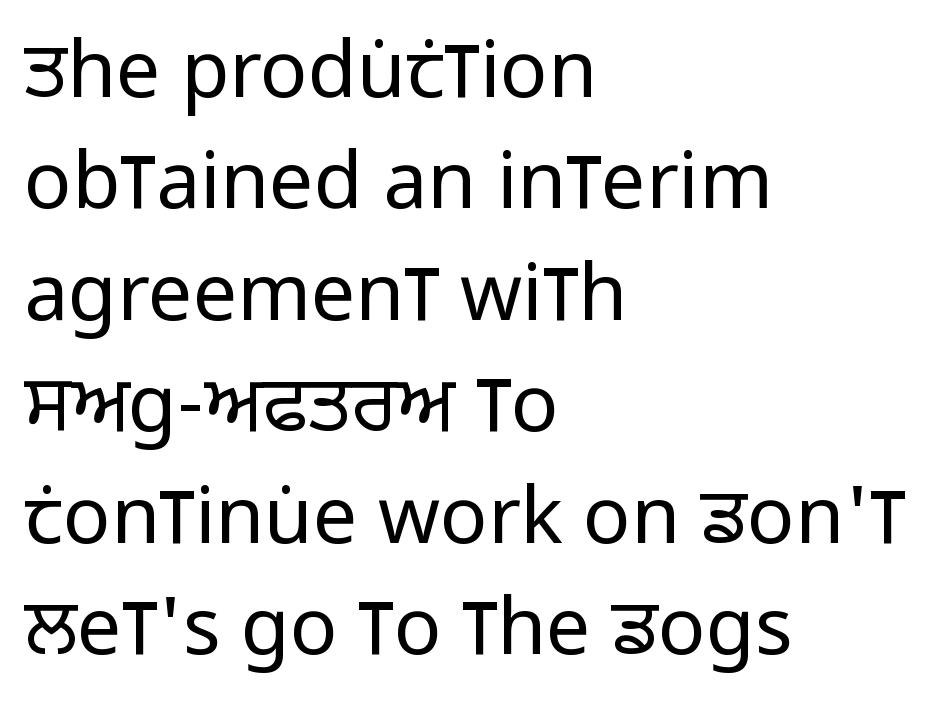
The image shows 79 px regular-weight, condensed sans-serif type, upright; set left-aligned, normal line spacing (1.41x), normal letter spacing, not underlined; low stroke contrast and a large x-height.
